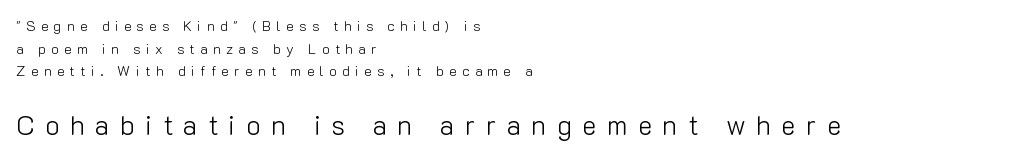
The typesetter chose a ragged-right arrangement here. The composition opens small and finishes big. These lines sit exactly where default settings would place them. Is the type heavy? It reads as light-to-regular instead.
